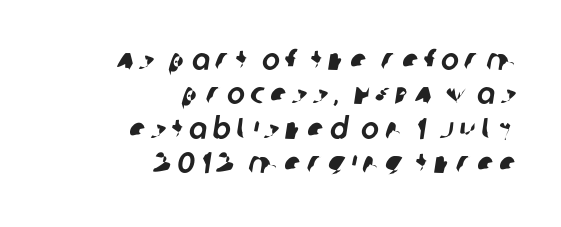
Q: Is the typeface a serif or a sans-serif typeface? A: Sans-serif.
Q: Is the text underlined? A: No.
Q: How is the paragraph aligned? A: Right-aligned.
Q: Is the spacing between lines tight, normal or loose? A: Tight.
Q: Width (condensed, normal, or wide)? A: Normal.
Q: Stroke contrast? A: Low.
Q: x-height? A: Large.
Q: Monospaced? A: No.
